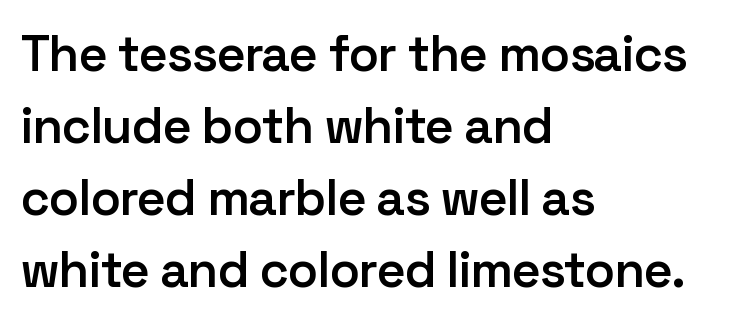
{"serif": "no", "italic": "no", "bold": "semi", "weight": "semibold", "width": "normal", "stroke_contrast": "low", "x_height": "medium", "monospaced": "no", "underline": "no", "align": "left", "line_spacing": "normal", "line_spacing_ratio": 1.44, "letter_spacing": "normal", "letter_spacing_em": 0.0, "glyph_px": 50}
